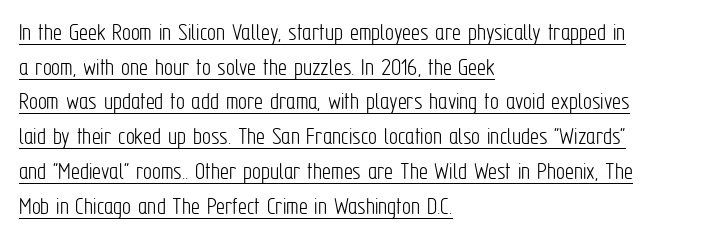
The image shows 25 px text type, upright; set left-aligned, normal line spacing (1.39x), normal letter spacing, underlined.
